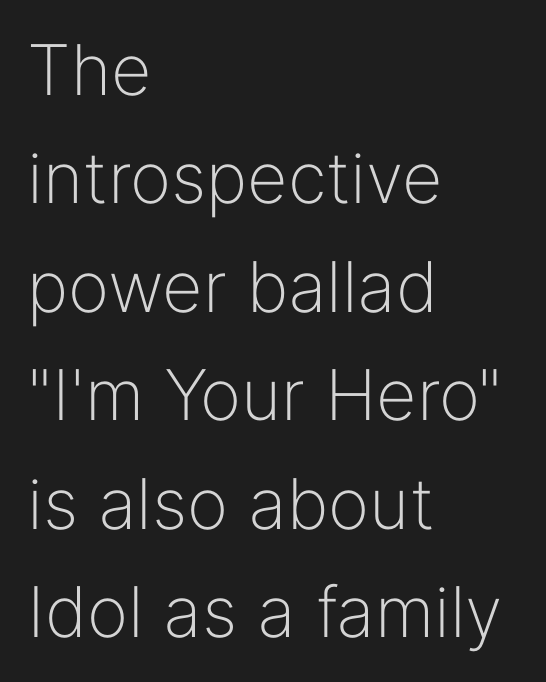
The compositor pushed each line to the left boundary. The cut favours lightness, reaching ordinary text weight at its darkest. Designer's note — italics off, roman on. These lines sit exactly where default settings would place them. The rendering uses natural spacing where letterforms have individual widths.
